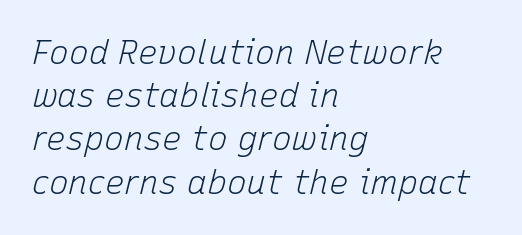
The image shows 33 px light type, italic (leaning right); set left-aligned, normal line spacing (1.31x), normal letter spacing, not underlined; low stroke contrast and a medium x-height.
